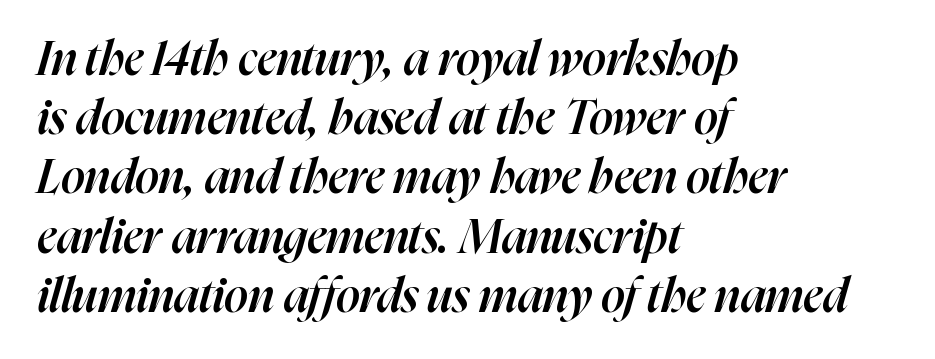
The rendering uses a moderate line-height, typical for paragraphs. Is the type bold? Partly — it's a semibold, heavier than regular but not fully bold. The lettering tilts uniformly, giving the passage an italic look. The compositor pushed each line to the left boundary.
